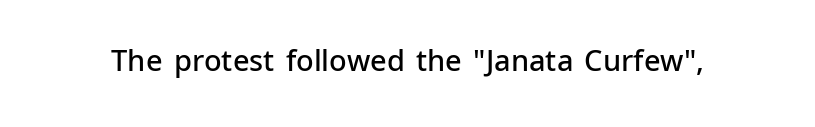
The image shows 29 px semibold sans-serif type, upright; set normal letter spacing, not underlined; low stroke contrast and a medium x-height.
